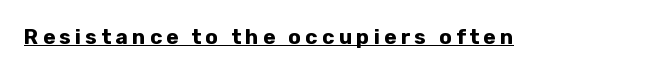
Q: Is the text bold? A: Yes.
Q: Is the text italic (slanted)? A: No, it is upright.
Q: Is the text underlined? A: Yes.
Q: Is the spacing between letters normal or unusually wide? A: Unusually wide.
